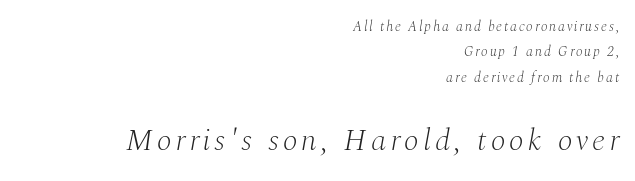
The image shows 31 px light serif type, italic (leaning right); set right-aligned, line spacing 1.81x, not underlined; the second (bottom) block is 2.21x larger; medium stroke contrast and a medium x-height.
